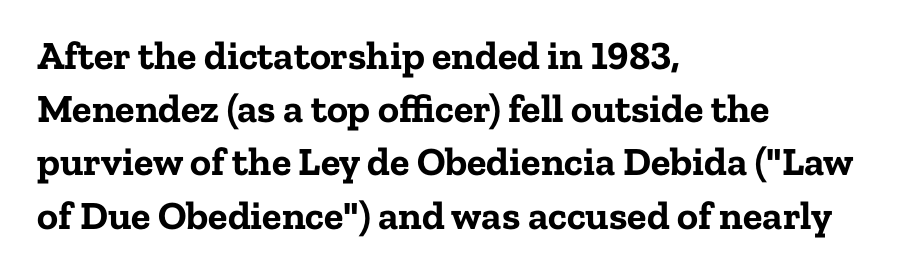
The image shows 40 px bold serif type, upright; set left-aligned, normal line spacing (1.33x), normal letter spacing, not underlined; low stroke contrast and a medium x-height.
